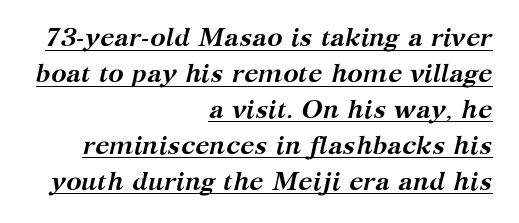
Which margin do the lines hug? The right one — the left edge is uneven. Compared with typical paragraphs, the rows here are spaced about the same. Slanted lettering throughout. Descenders here cross a horizontal rule under the line.
